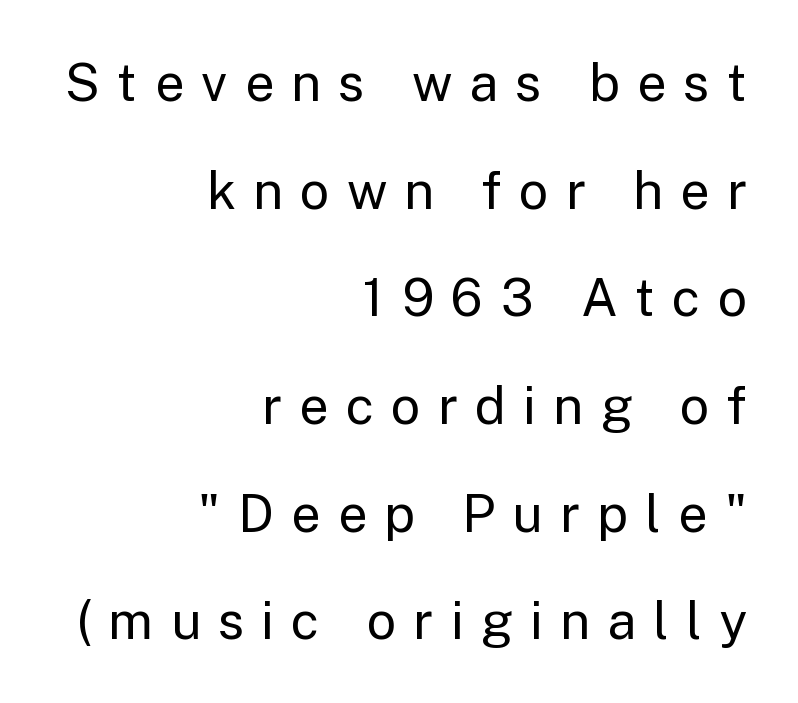
{"serif": "no", "italic": "no", "bold": "no", "weight": "regular", "width": "normal", "stroke_contrast": "low", "x_height": "medium", "monospaced": "no", "underline": "no", "align": "right", "line_spacing": "loose", "line_spacing_ratio": 2.07, "letter_spacing": "wide", "letter_spacing_em": 0.33, "glyph_px": 52}
